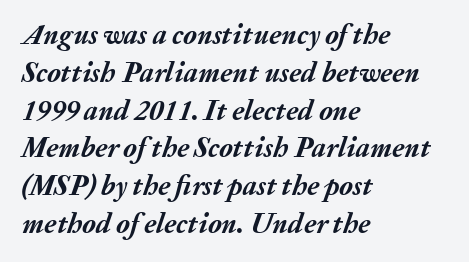
Q: Is the text bold? A: Yes.
Q: Is the text italic (slanted)? A: Yes, it leans right by about 20 degrees.
Q: Is the text underlined? A: No.
Q: How is the paragraph aligned? A: Left-aligned.
Q: Is the spacing between letters normal or unusually wide? A: Normal.
Q: Is the spacing between lines tight, normal or loose? A: Normal.
Q: Width (condensed, normal, or wide)? A: Normal.
Q: Stroke contrast? A: Medium.
Q: x-height? A: Medium.
Q: Monospaced? A: No.
